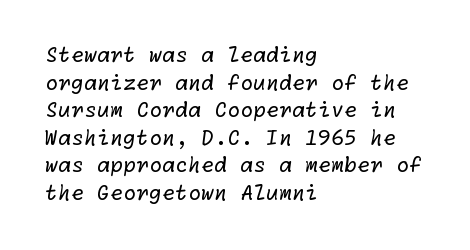
Q: Is the text bold? A: No.
Q: Is the text underlined? A: No.
Q: How is the paragraph aligned? A: Left-aligned.
Q: Is the spacing between letters normal or unusually wide? A: Normal.
Q: Is the spacing between lines tight, normal or loose? A: Normal.
